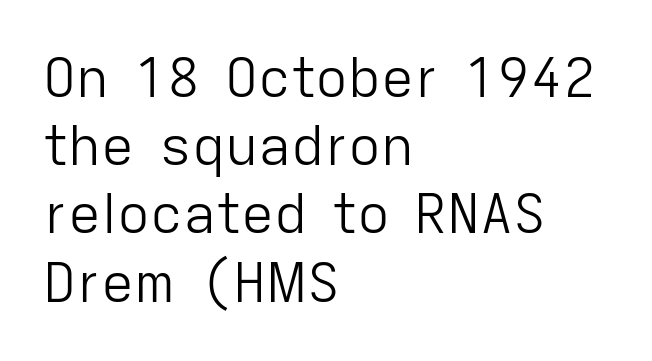
Q: Is the text bold? A: No.
Q: Is the text italic (slanted)? A: No, it is upright.
Q: Is the typeface a serif or a sans-serif typeface? A: Sans-serif.
Q: Is the text underlined? A: No.
Q: How is the paragraph aligned? A: Left-aligned.
Q: Is the spacing between letters normal or unusually wide? A: Normal.
Q: Width (condensed, normal, or wide)? A: Normal.
Q: Stroke contrast? A: Low.
Q: x-height? A: Medium.
Q: Monospaced? A: No.
